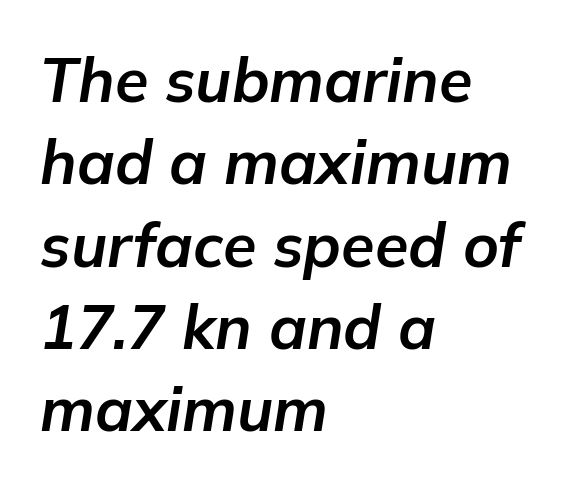
The image shows 61 px bold type, italic (leaning right); set left-aligned, normal line spacing (1.35x), normal letter spacing, not underlined; low stroke contrast and a medium x-height.
